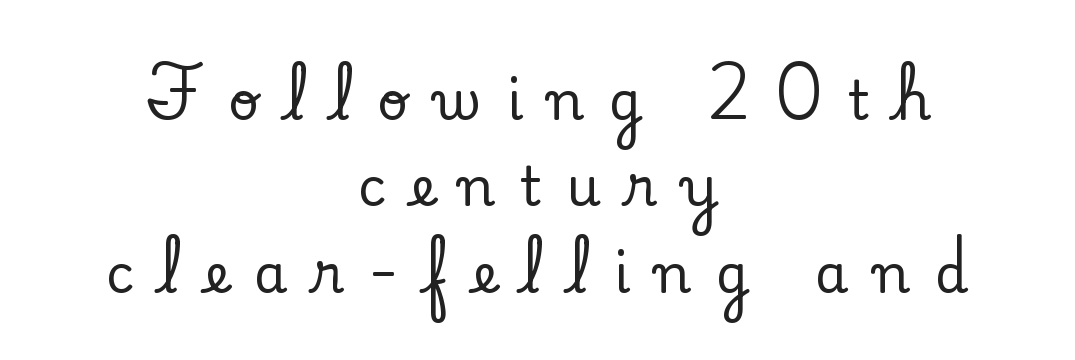
I'd call this a serif setting — the letters wear small feet. A typesetter would call this proportional, since set widths differ per character. Compared with typical paragraphs, the rows here are spaced about the same. These lines were composed using upright roman letters.
